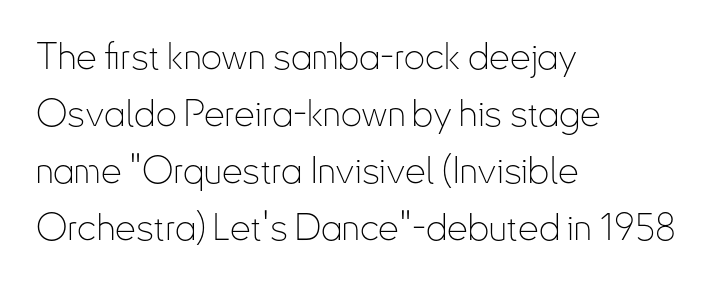
The image shows 37 px thin, condensed sans-serif type, upright; set left-aligned, normal line spacing (1.54x), normal letter spacing, not underlined; low stroke contrast and a small x-height.
